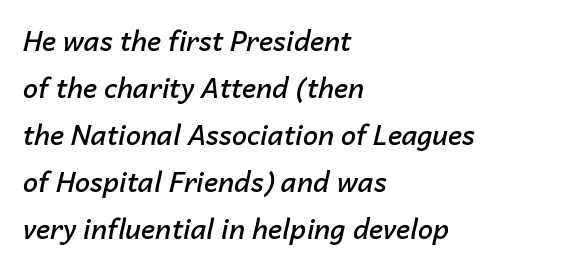
Q: Is the text bold? A: Semi-bold.
Q: Is the text italic (slanted)? A: Yes, it leans right by about 14 degrees.
Q: Is the text underlined? A: No.
Q: How is the paragraph aligned? A: Left-aligned.
Q: Is the spacing between letters normal or unusually wide? A: Normal.
